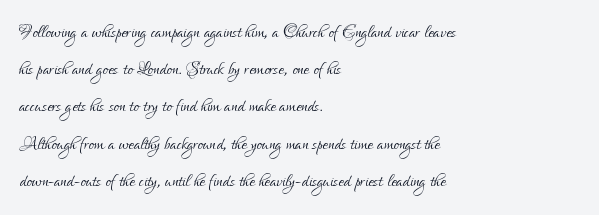
This sample uses plain, unmodified letter spacing. Has an underline been added? It has not. The designer left line spacing at the default. The cut favours lightness, reaching ordinary text weight at its darkest. Layout note: lines flush left.
